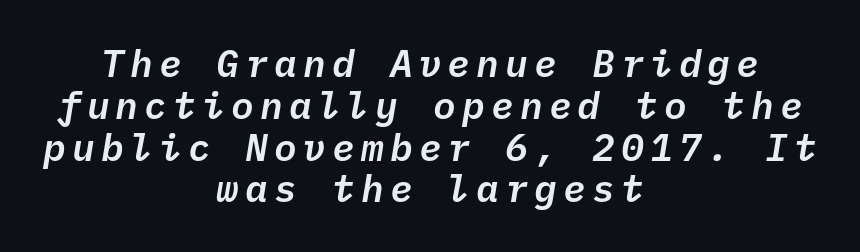
Q: Is the text italic (slanted)? A: Yes, it leans right by about 10 degrees.
Q: Is the text underlined? A: No.
Q: How is the paragraph aligned? A: Centered.
Q: Is the spacing between lines tight, normal or loose? A: Tight.
Q: Width (condensed, normal, or wide)? A: Normal.
Q: Stroke contrast? A: Low.
Q: x-height? A: Medium.
Q: Monospaced? A: Yes.
